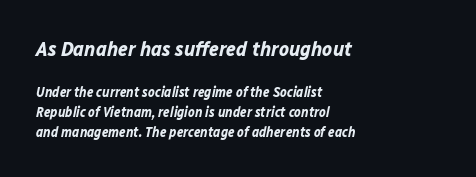
The image shows 21 px bold type, italic (leaning right); set left-aligned, normal line spacing (1.43x), normal letter spacing, not underlined; the first (top) block is 1.5x larger.
